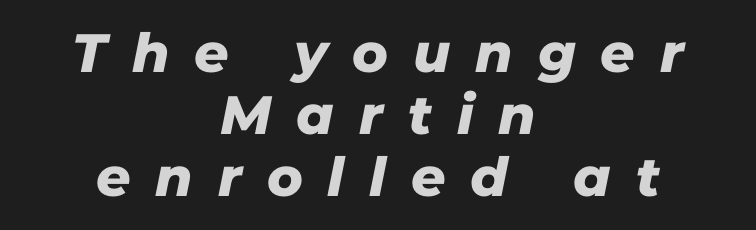
Q: Is the typeface a serif or a sans-serif typeface? A: Sans-serif.
Q: Is the text underlined? A: No.
Q: How is the paragraph aligned? A: Centered.
Q: Is the spacing between letters normal or unusually wide? A: Unusually wide.
Q: Is the spacing between lines tight, normal or loose? A: Tight.
Q: Width (condensed, normal, or wide)? A: Normal.
Q: Stroke contrast? A: Low.
Q: x-height? A: Medium.
Q: Monospaced? A: No.
